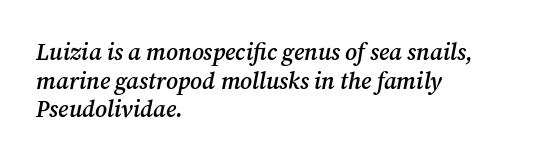
Q: Is the text bold? A: Semi-bold.
Q: Is the text italic (slanted)? A: Yes, it leans right by about 12 degrees.
Q: Is the text underlined? A: No.
Q: How is the paragraph aligned? A: Left-aligned.
Q: Is the spacing between letters normal or unusually wide? A: Normal.
